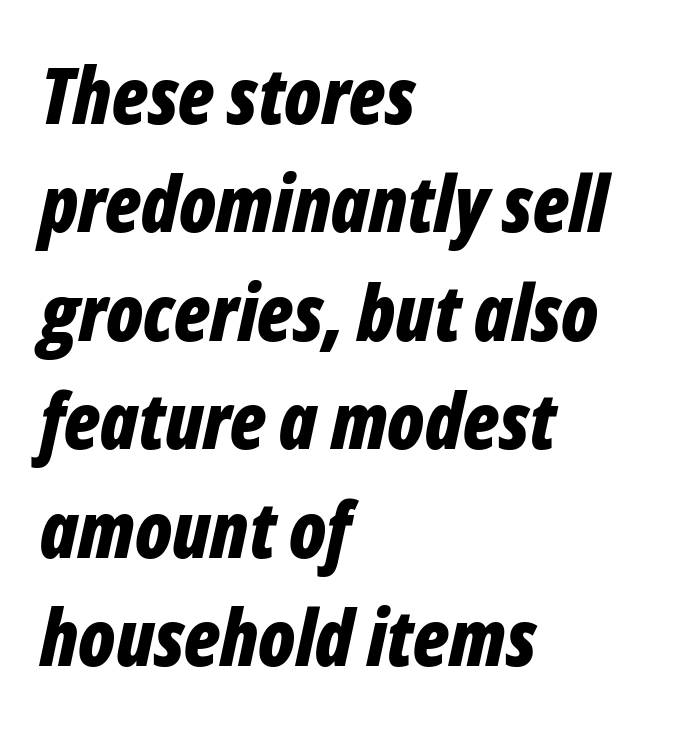
{"italic": "yes", "lean": "right", "slant_degrees": 12, "bold": "yes", "weight": "bold", "width": "condensed", "stroke_contrast": "low", "x_height": "medium", "monospaced": "no", "underline": "no", "align": "left", "line_spacing": "normal", "line_spacing_ratio": 1.39, "letter_spacing": "normal", "letter_spacing_em": 0.0, "glyph_px": 78}
